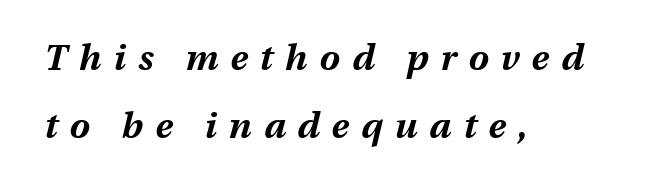
Spacing between characters has been opened up far beyond the box default. The glyphs look as if they've been sheared to an angle. A typesetter would call this proportional, since set widths differ per character. If you drew a ruler down the left edge, every line would touch it. The zone under the glyphs is completely vacant.
